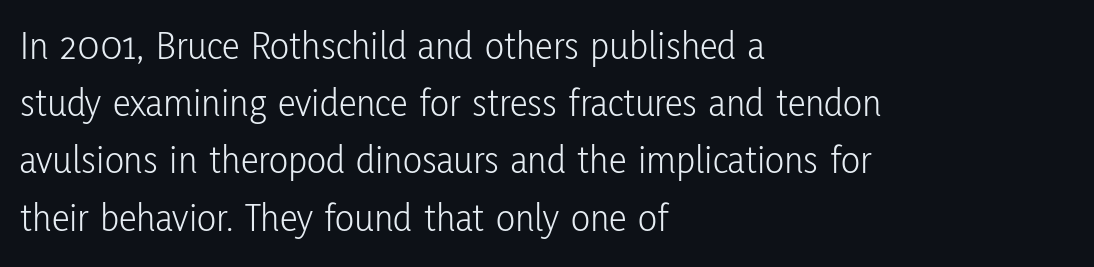
Q: Is the text bold? A: No.
Q: Is the text italic (slanted)? A: No, it is upright.
Q: Is the typeface a serif or a sans-serif typeface? A: Sans-serif.
Q: Is the text underlined? A: No.
Q: How is the paragraph aligned? A: Left-aligned.
Q: Is the spacing between letters normal or unusually wide? A: Normal.
Q: Is the spacing between lines tight, normal or loose? A: Normal.
Q: Width (condensed, normal, or wide)? A: Condensed.
Q: Stroke contrast? A: Low.
Q: x-height? A: Medium.
Q: Monospaced? A: No.
